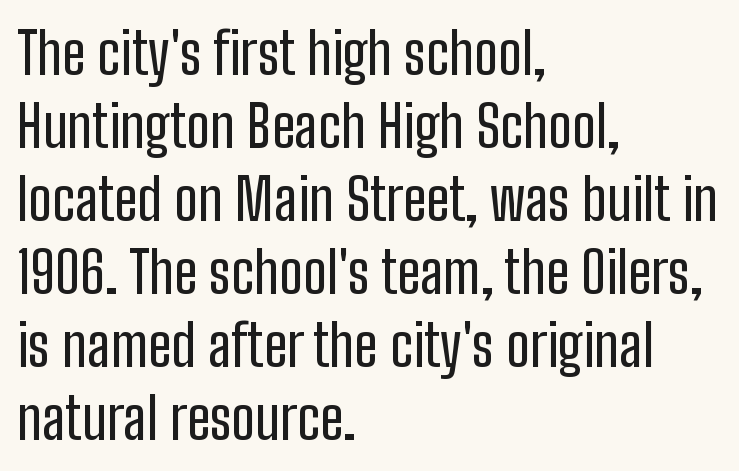
Q: Is the text italic (slanted)? A: No, it is upright.
Q: Is the typeface a serif or a sans-serif typeface? A: Sans-serif.
Q: Is the text underlined? A: No.
Q: How is the paragraph aligned? A: Left-aligned.
Q: Is the spacing between letters normal or unusually wide? A: Normal.
Q: Is the spacing between lines tight, normal or loose? A: Normal.
Q: Width (condensed, normal, or wide)? A: Condensed.
Q: Stroke contrast? A: Low.
Q: x-height? A: Medium.
Q: Monospaced? A: No.
